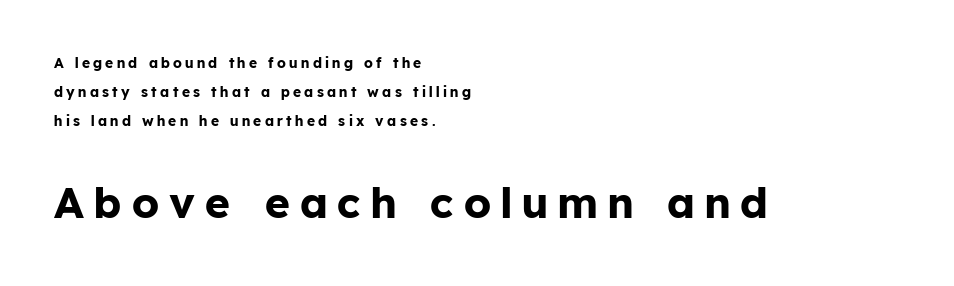
The image shows 43 px bold sans-serif type, upright; set left-aligned, loose line spacing (2.07x), unusually wide letter spacing (+0.24 em), not underlined; the second (bottom) block is 3.07x larger; low stroke contrast and a medium x-height.
